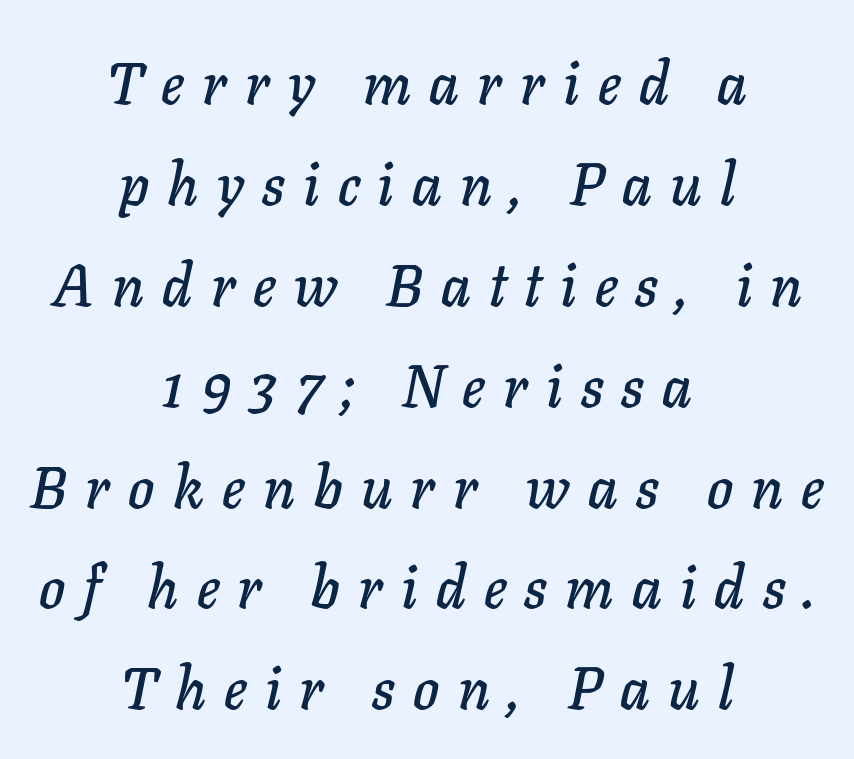
{"italic": "yes", "lean": "right", "slant_degrees": 11, "width": "normal", "stroke_contrast": "low", "x_height": "medium", "monospaced": "no", "underline": "no", "align": "center", "line_spacing_ratio": 1.71, "letter_spacing": "wide", "letter_spacing_em": 0.31, "glyph_px": 59}
